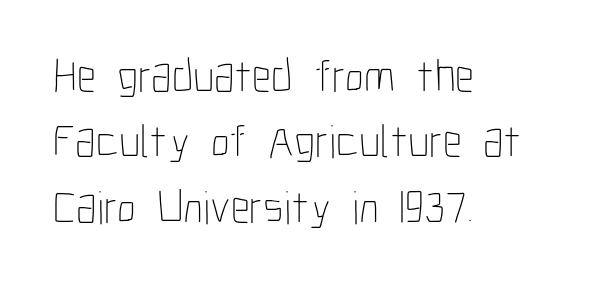
{"italic": "no", "bold": "no", "weight": "thin", "width": "condensed", "stroke_contrast": "low", "x_height": "medium", "monospaced": "no", "underline": "no", "align": "left", "line_spacing": "normal", "line_spacing_ratio": 1.39, "letter_spacing": "normal", "letter_spacing_em": 0.0, "glyph_px": 47}
